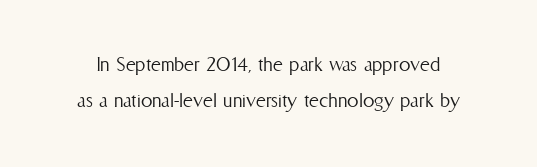
The image shows 23 px text type, upright; set normal line spacing (1.57x), normal letter spacing, not underlined.
